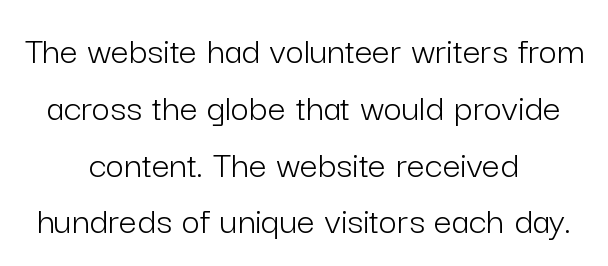
{"serif": "no", "italic": "no", "bold": "no", "weight": "light", "width": "normal", "stroke_contrast": "low", "x_height": "medium", "monospaced": "no", "underline": "no", "align": "center", "line_spacing": "normal", "line_spacing_ratio": 1.42, "letter_spacing": "normal", "letter_spacing_em": 0.0, "glyph_px": 40}
